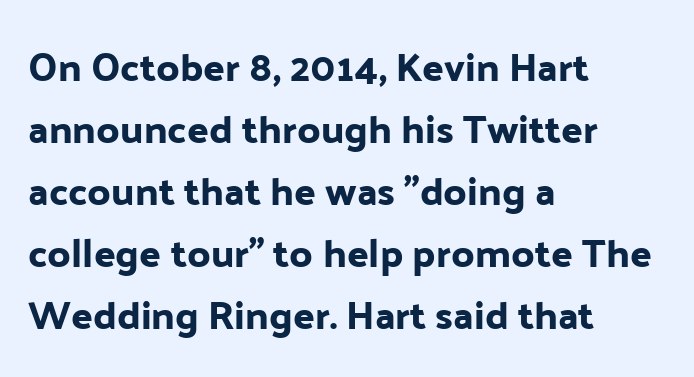
Q: Is the text italic (slanted)? A: No, it is upright.
Q: Is the typeface a serif or a sans-serif typeface? A: Sans-serif.
Q: Is the text underlined? A: No.
Q: How is the paragraph aligned? A: Left-aligned.
Q: Is the spacing between letters normal or unusually wide? A: Normal.
Q: Is the spacing between lines tight, normal or loose? A: Normal.
Q: Width (condensed, normal, or wide)? A: Normal.
Q: Stroke contrast? A: Low.
Q: x-height? A: Medium.
Q: Monospaced? A: No.
